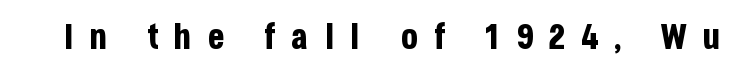
The lettering stays uniformly vertical, giving the passage a roman look. A typesetter would label this face a sans. The rendering uses a bold face; every stroke is thick and dark. These lines are rendered in a variable-pitch font. Has an underline been added? It has not.
